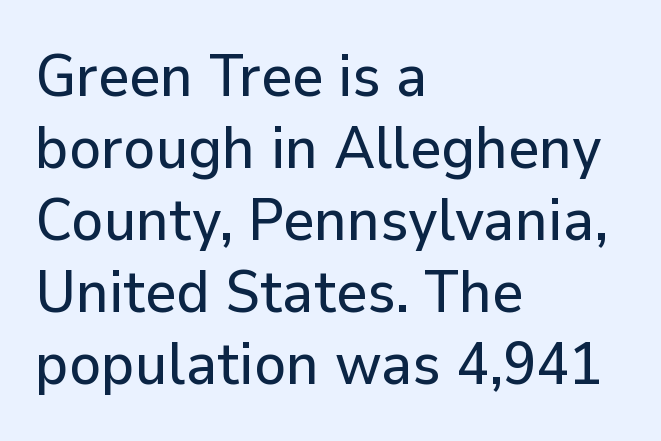
The image shows 60 px sans-serif type, upright; set left-aligned, line spacing 1.2x, normal letter spacing, not underlined; low stroke contrast and a medium x-height.
